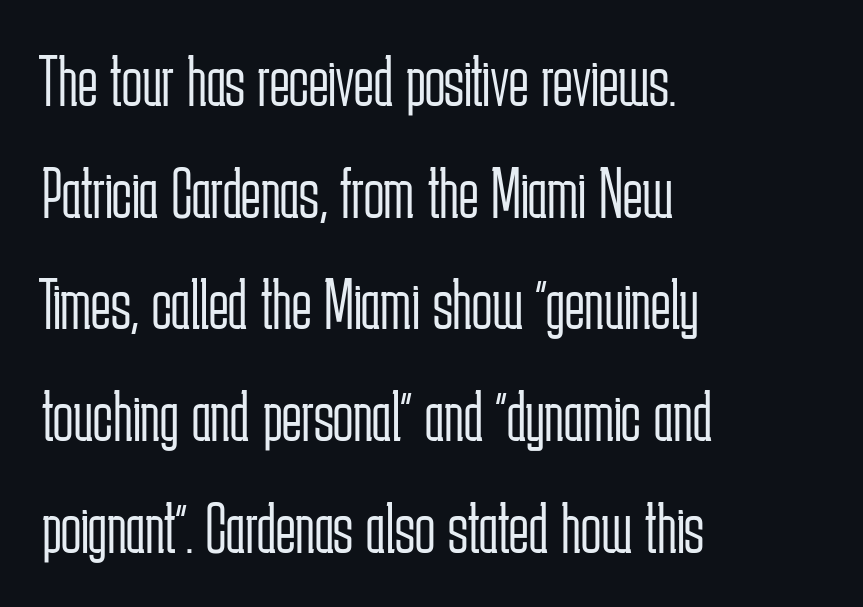
{"serif": "no", "italic": "no", "bold": "no", "weight": "light", "width": "condensed", "stroke_contrast": "low", "x_height": "medium", "monospaced": "no", "underline": "no", "align": "left", "line_spacing": "normal", "line_spacing_ratio": 1.51, "letter_spacing": "normal", "letter_spacing_em": 0.0, "glyph_px": 74}
